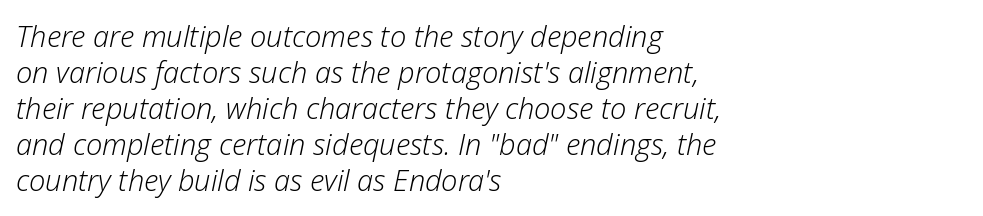
The passage shown leans; its letterforms are oblique. No chunkiness to these letters — they're not bold. Underlining? Definitely not there. Caption: standard tracking, unaltered. A student would call this left alignment; a typographer would say flush left, rag right. A typesetter would call this proportional, since set widths differ per character.
